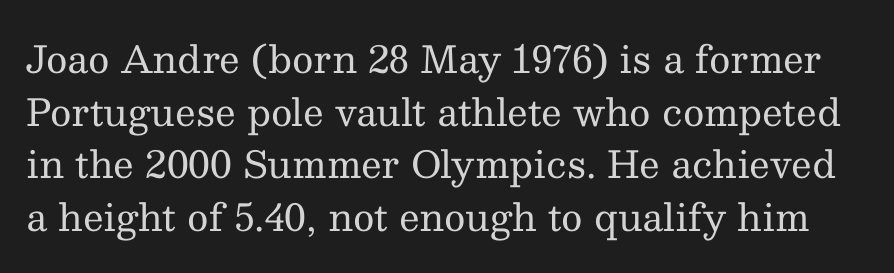
{"serif": "yes", "italic": "no", "bold": "no", "weight": "regular", "width": "normal", "stroke_contrast": "medium", "x_height": "medium", "monospaced": "no", "underline": "no", "line_spacing": "normal", "line_spacing_ratio": 1.42, "letter_spacing": "normal", "letter_spacing_em": 0.0, "glyph_px": 37}
